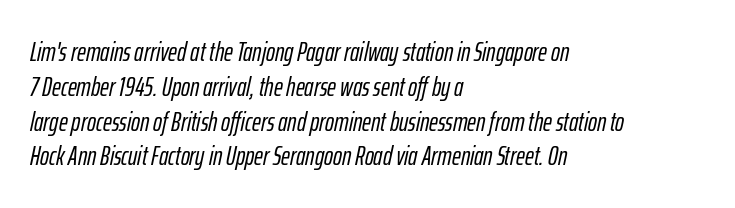
The image shows 27 px text type, italic (leaning right); set left-aligned, normal line spacing (1.29x), normal letter spacing, not underlined.
